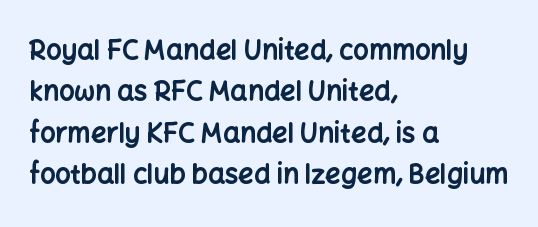
{"italic": "no", "bold": "yes", "underline": "no", "align": "left", "line_spacing": "normal", "line_spacing_ratio": 1.53, "letter_spacing": "normal", "letter_spacing_em": 0.0, "glyph_px": 27}
